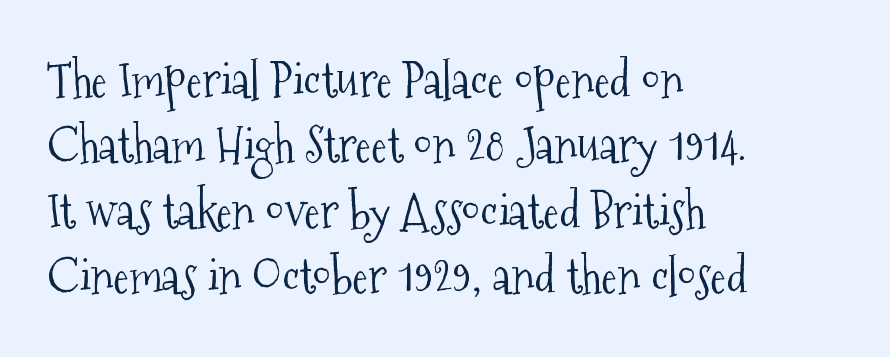
The vertical gap from one line to the next is medium. This sample is left-justified, so line endings fall wherever the words run out. Is this a fixed-width face? No — the glyphs have proportional, varying widths. The glyphs in this specimen are seriffed. The letters look calm and open, with moderate or lighter stems.
